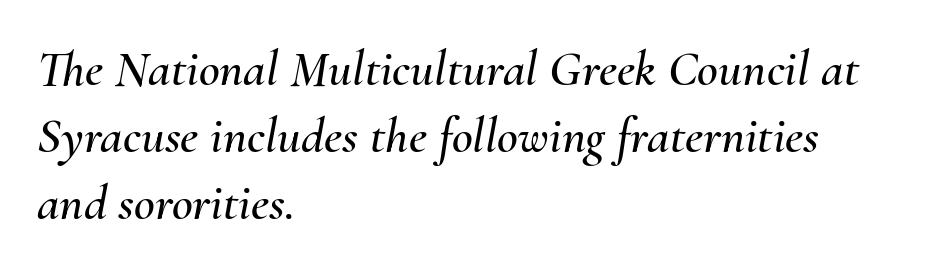
Q: Is the text italic (slanted)? A: Yes, it leans right by about 10 degrees.
Q: Is the text underlined? A: No.
Q: How is the paragraph aligned? A: Left-aligned.
Q: Is the spacing between letters normal or unusually wide? A: Normal.
Q: Is the spacing between lines tight, normal or loose? A: Normal.
Q: Width (condensed, normal, or wide)? A: Normal.
Q: Stroke contrast? A: Medium.
Q: x-height? A: Small.
Q: Monospaced? A: No.
